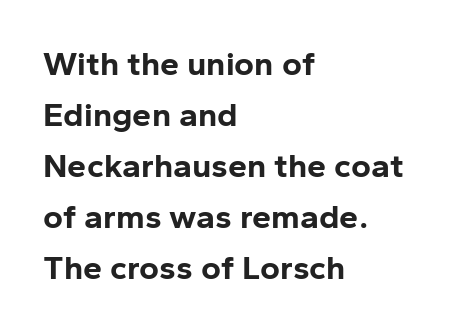
The image shows 34 px bold sans-serif type, upright; set left-aligned, normal line spacing (1.5x), normal letter spacing, not underlined; low stroke contrast and a medium x-height.
